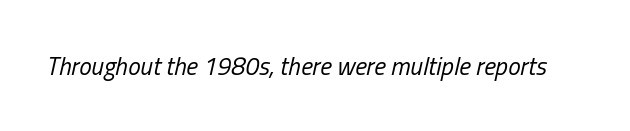
{"italic": "yes", "lean": "right", "slant_degrees": 13, "bold": "no", "underline": "no", "letter_spacing": "normal", "letter_spacing_em": 0.0, "glyph_px": 25}
